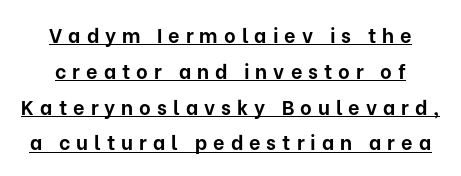
Strong, thick strokes mark this as bold type. The rendering uses the underline text-decoration. In terms of posture, this sample is upright. Substantial extra tracking has been applied to these lines.
